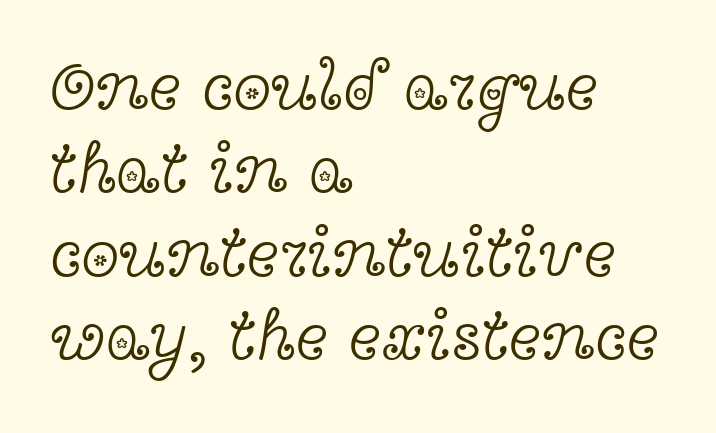
The lines in this sample share a left origin and differ only in where they stop. The letters advance in unequal steps, a hallmark of proportional type. Spacing between characters is what you'd get straight out of the box. The letterforms sit at book weight or below.
